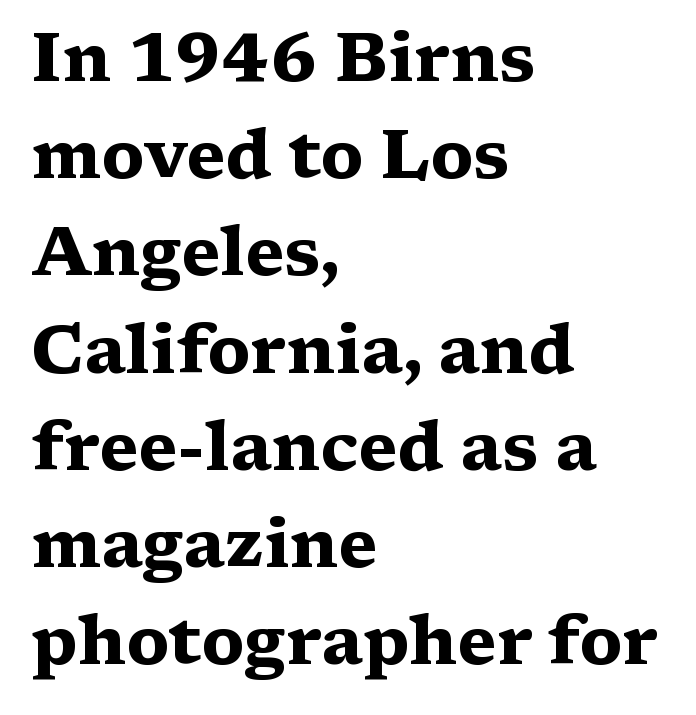
Q: Is the text bold? A: Yes.
Q: Is the text italic (slanted)? A: No, it is upright.
Q: Is the typeface a serif or a sans-serif typeface? A: Serif.
Q: Is the text underlined? A: No.
Q: How is the paragraph aligned? A: Left-aligned.
Q: Is the spacing between letters normal or unusually wide? A: Normal.
Q: Is the spacing between lines tight, normal or loose? A: Normal.
Q: Width (condensed, normal, or wide)? A: Wide.
Q: Stroke contrast? A: Medium.
Q: x-height? A: Medium.
Q: Monospaced? A: No.
